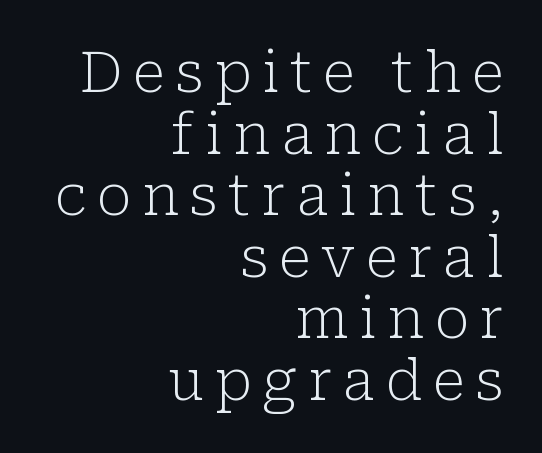
Q: Is the text bold? A: No.
Q: Is the text italic (slanted)? A: No, it is upright.
Q: Is the typeface a serif or a sans-serif typeface? A: Serif.
Q: Is the text underlined? A: No.
Q: How is the paragraph aligned? A: Right-aligned.
Q: Is the spacing between lines tight, normal or loose? A: Tight.
Q: Width (condensed, normal, or wide)? A: Normal.
Q: Stroke contrast? A: Low.
Q: x-height? A: Medium.
Q: Monospaced? A: No.
